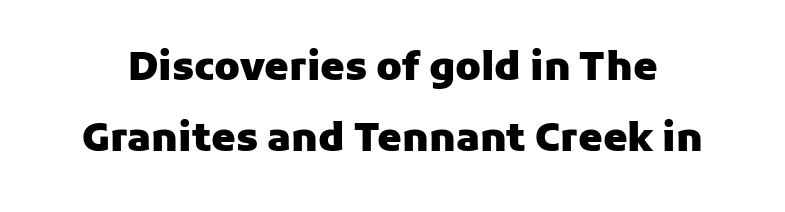
{"serif": "no", "italic": "no", "bold": "yes", "weight": "heavy", "width": "normal", "stroke_contrast": "low", "x_height": "medium", "monospaced": "no", "underline": "no", "line_spacing_ratio": 1.83, "letter_spacing": "normal", "letter_spacing_em": 0.0, "glyph_px": 39}
